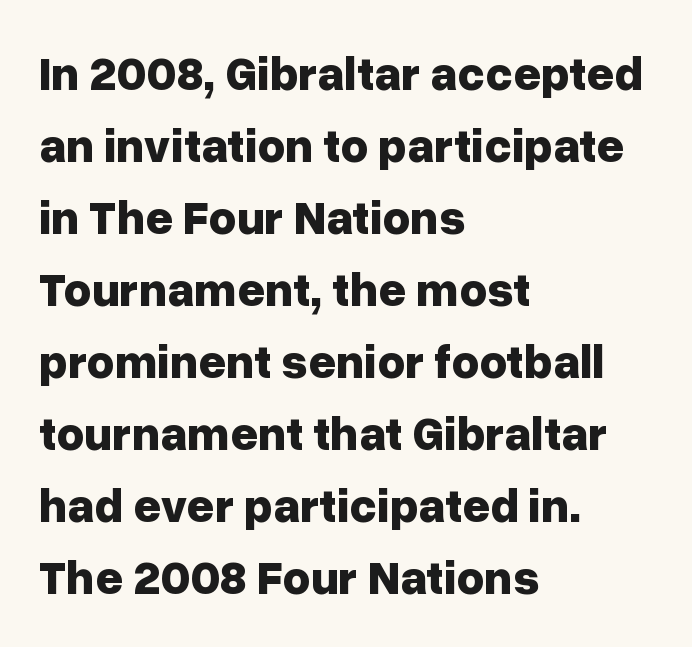
The image shows 48 px bold sans-serif type, upright; set left-aligned, normal line spacing (1.5x), normal letter spacing, not underlined; low stroke contrast and a medium x-height.
